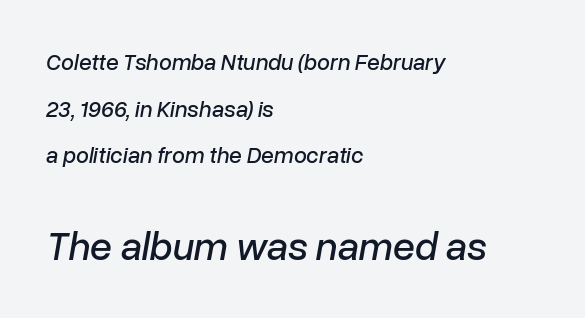
The image shows 40 px text type, italic (leaning right); set left-aligned, loose line spacing (2.03x), normal letter spacing, not underlined; the second (bottom) block is 1.74x larger; low stroke contrast and a medium x-height.
